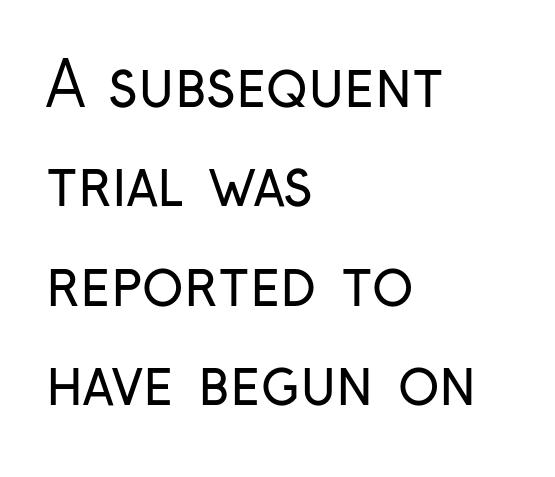
The image shows 61 px regular-weight, condensed sans-serif type, upright; set left-aligned, normal line spacing (1.63x), normal letter spacing, not underlined; low stroke contrast and a medium x-height.
